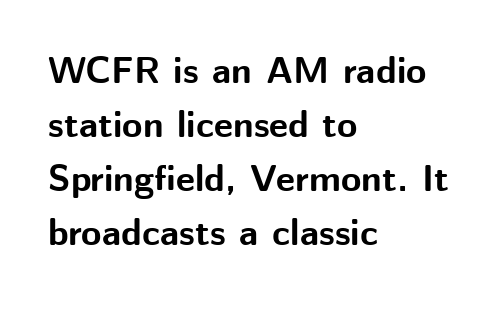
The image shows 37 px bold sans-serif type, upright; set left-aligned, normal line spacing (1.46x), normal letter spacing, not underlined; medium stroke contrast and a medium x-height.
